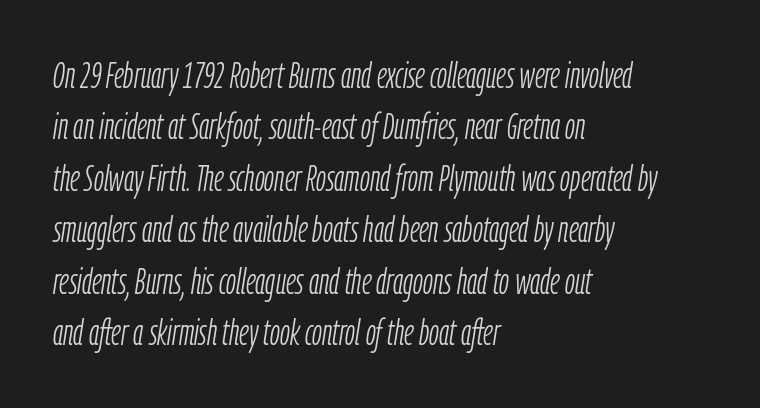
Every character sits at an angle, as italics do. One glance says typical: line gaps are just what's usual. Visually the block forms a straight wall on the left and a jagged coastline on the right. The tracking reads as untouched default to a designer's eye. Proportional: the letters do not fall into vertical columns. The typeface has the unassuming heft of standard copy or less.
